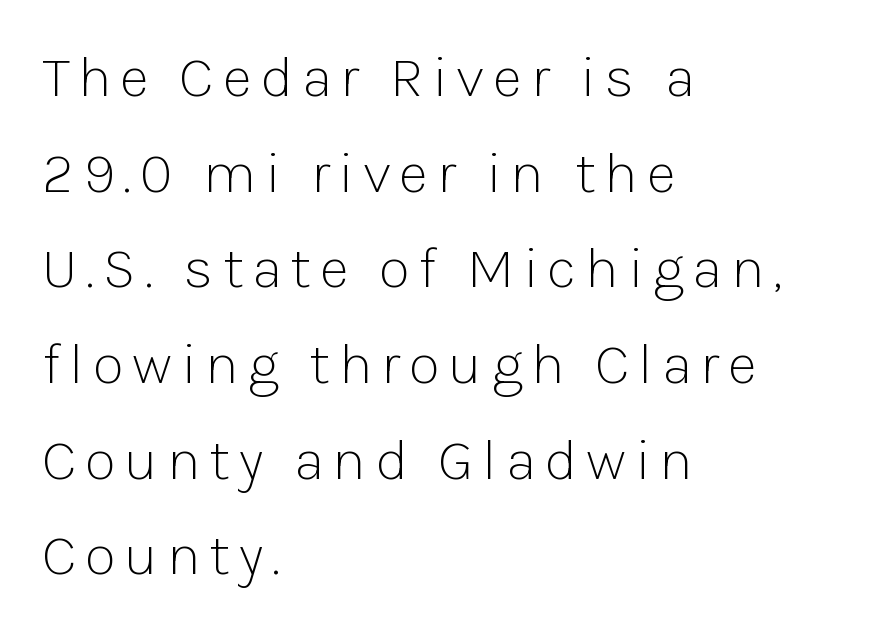
Anything drawn beneath the words? Only blank space. Notice how the passage keeps a crisp vertical edge on the left only. No italicization has been applied; the sample stays upright. The cut favours lightness, reaching ordinary text weight at its darkest.
